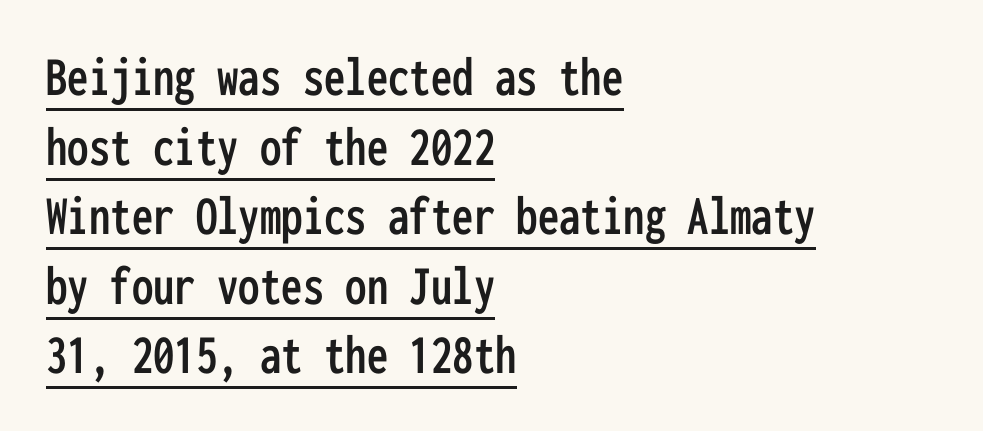
The image shows 57 px condensed sans-serif type, upright, monospaced; set left-aligned, line spacing 1.22x, normal letter spacing, underlined; low stroke contrast and a medium x-height.
